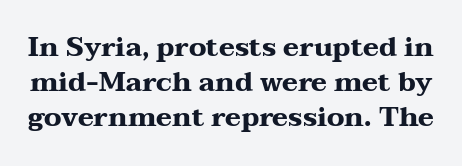
The image shows 27 px bold type, upright; set normal line spacing (1.3x), normal letter spacing, not underlined.
